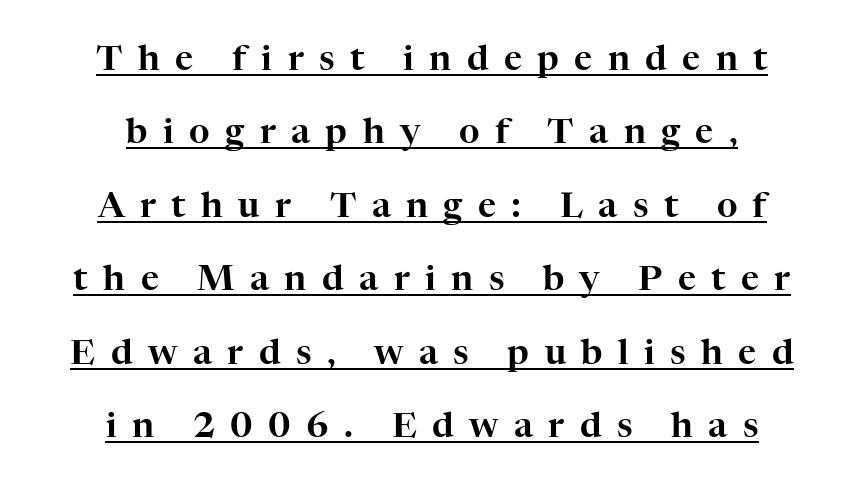
The image shows 35 px serif type, upright; set centered, loose line spacing (2.1x), unusually wide letter spacing (+0.44 em), underlined; high stroke contrast and a medium x-height.
